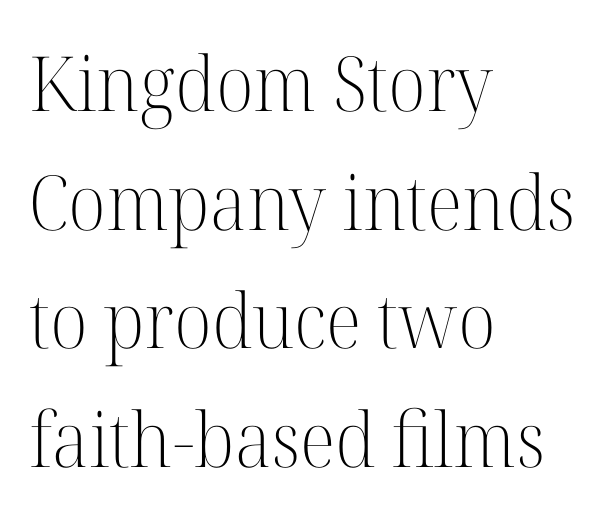
Does extra space separate the letters? No, they use regular spacing. Is there much room between lines? A standard amount, neither cramped nor airy. What kind of face is this? One with serifs. A roman cut, with each character standing at attention. Where is the straight margin? On the left. Note the varied advance widths — an 'i' is clearly narrower than an 'm'.
